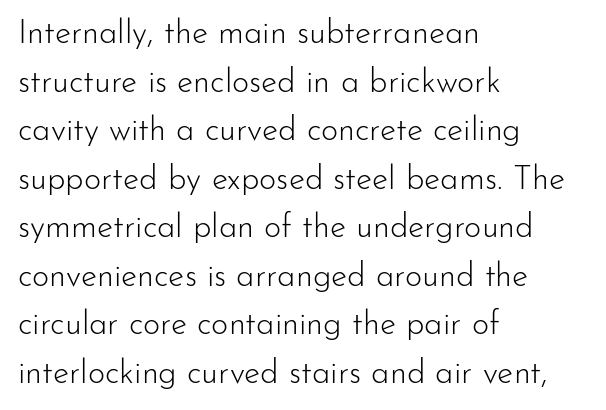
The image shows 33 px light sans-serif type, upright; set left-aligned, normal line spacing (1.47x), normal letter spacing, not underlined; low stroke contrast and a small x-height.
